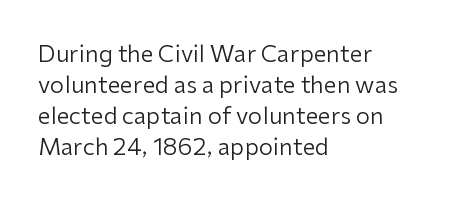
The image shows 23 px text type, upright; set left-aligned, normal line spacing (1.35x), normal letter spacing, not underlined.
